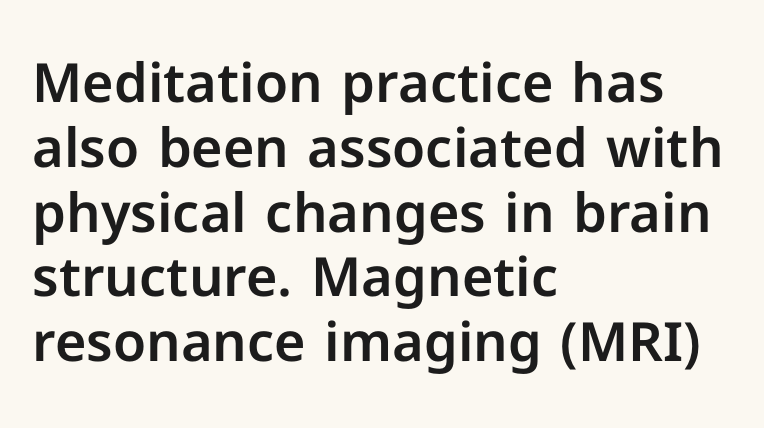
{"serif": "no", "italic": "no", "width": "normal", "stroke_contrast": "low", "x_height": "medium", "monospaced": "no", "underline": "no", "align": "left", "line_spacing_ratio": 1.2, "letter_spacing": "normal", "letter_spacing_em": 0.0, "glyph_px": 54}
